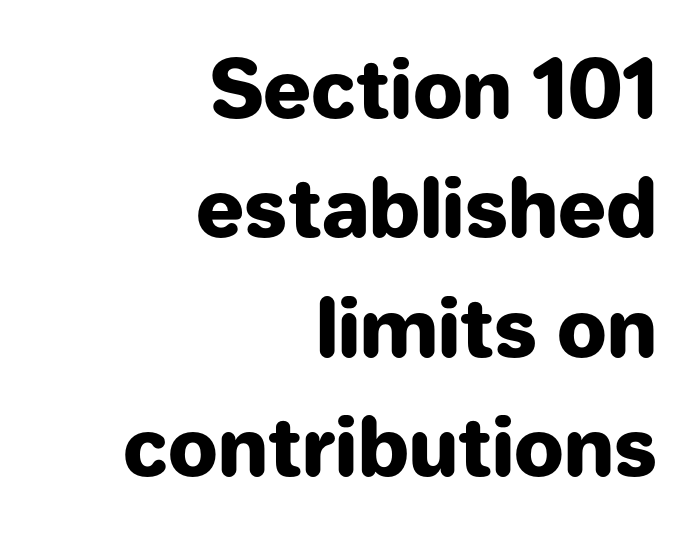
The image shows 79 px heavy sans-serif type, upright; set right-aligned, normal line spacing (1.51x), normal letter spacing, not underlined; low stroke contrast and a medium x-height.
